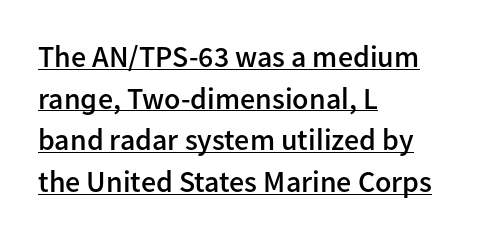
Weight: semibold (demi). Character widths vary here, with narrow letters taking less room than wide ones. Horizontally, the lines are justified to the leading edge only. This is sans-serif lettering, the kind often seen on screens and signage.
